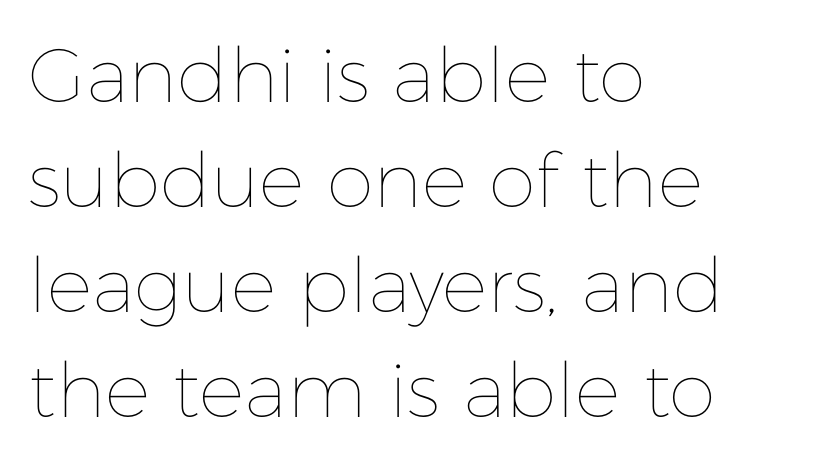
The passage shown is not bold in any degree. Line spacing here is normal. The strip under each line holds only bare page. Looks like regular typesetting: each glyph gets only the width it needs. There is no visible air inserted between adjacent glyphs. This rendering uses left alignment, leaving the right contour irregular.
